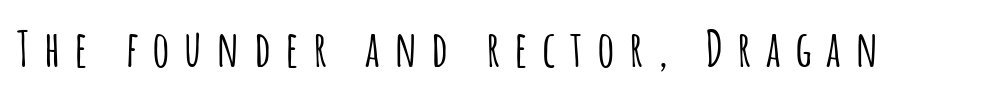
Q: Is the text italic (slanted)? A: No, it is upright.
Q: Is the typeface a serif or a sans-serif typeface? A: Sans-serif.
Q: Is the text underlined? A: No.
Q: Is the spacing between letters normal or unusually wide? A: Unusually wide.
Q: Width (condensed, normal, or wide)? A: Condensed.
Q: Stroke contrast? A: Low.
Q: x-height? A: Large.
Q: Monospaced? A: No.
